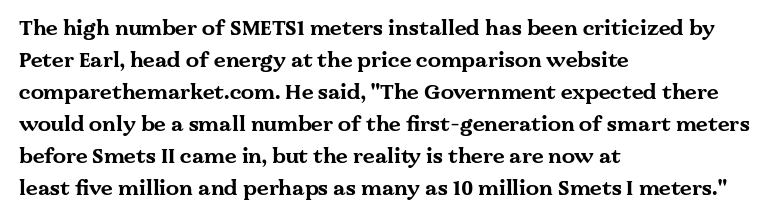
Q: Is the text bold? A: Yes.
Q: Is the text italic (slanted)? A: No, it is upright.
Q: Is the text underlined? A: No.
Q: How is the paragraph aligned? A: Left-aligned.
Q: Is the spacing between letters normal or unusually wide? A: Normal.
Q: Is the spacing between lines tight, normal or loose? A: Normal.
